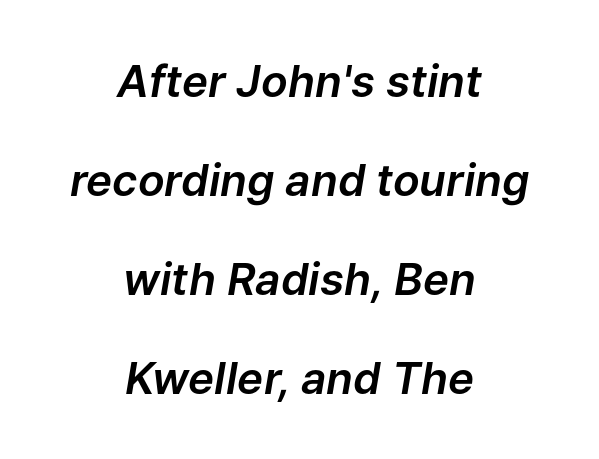
{"italic": "yes", "lean": "right", "slant_degrees": 9, "width": "normal", "stroke_contrast": "low", "x_height": "medium", "monospaced": "no", "underline": "no", "align": "center", "line_spacing": "loose", "line_spacing_ratio": 2.25, "letter_spacing": "normal", "letter_spacing_em": 0.0, "glyph_px": 44}
